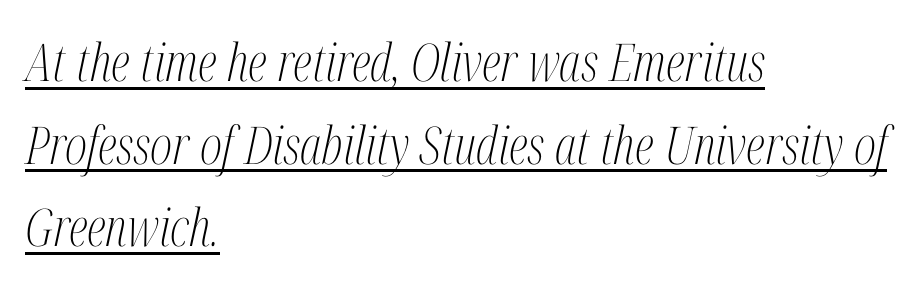
Compared with typical body copy, the letter spacing here is the same. The space between consecutive lines is moderate. Check the space under the baseline: a stroke is drawn there. Stroke thickness stays within the range of a standard reading face or lighter.
